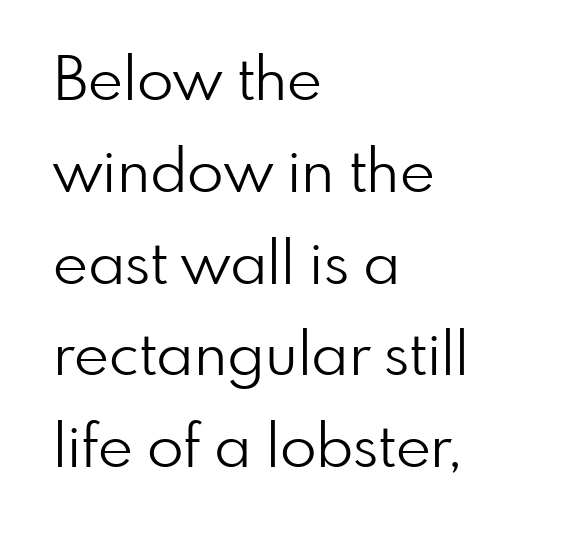
The image shows 60 px light sans-serif type, upright; set left-aligned, normal line spacing (1.53x), normal letter spacing, not underlined; low stroke contrast and a small x-height.
